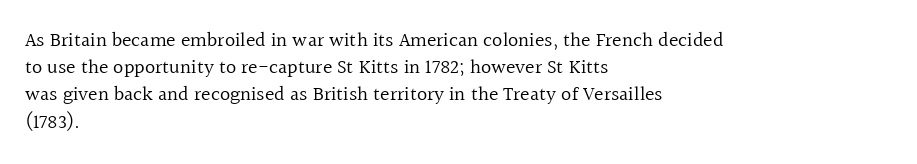
{"italic": "no", "bold": "no", "underline": "no", "align": "left", "line_spacing": "normal", "line_spacing_ratio": 1.36, "letter_spacing": "normal", "letter_spacing_em": 0.0, "glyph_px": 20}
